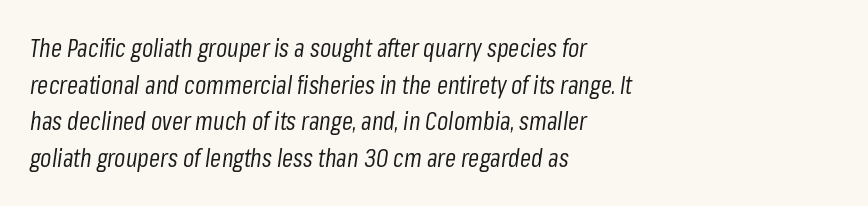
{"italic": "yes", "lean": "right", "slant_degrees": 8, "bold": "no", "underline": "no", "align": "left", "line_spacing": "normal", "line_spacing_ratio": 1.47, "letter_spacing": "normal", "letter_spacing_em": 0.0, "glyph_px": 25}
